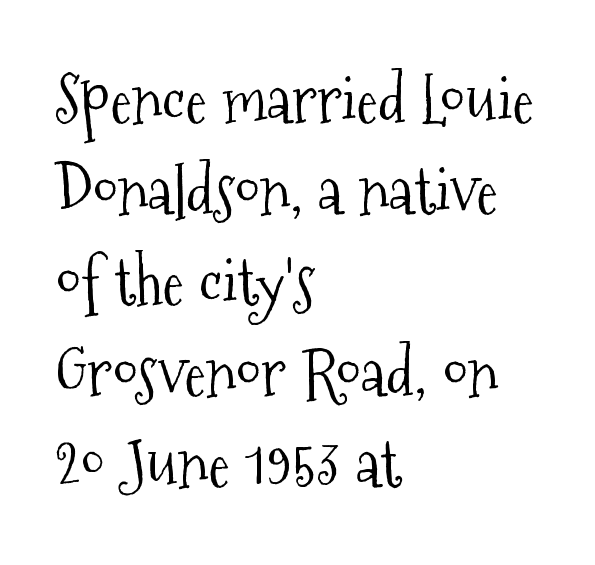
The letters advance in unequal steps, a hallmark of proportional type. Nothing heavy about these letters — not bold at all. In terms of posture, this sample is upright. These lines sit exactly where default settings would place them.
